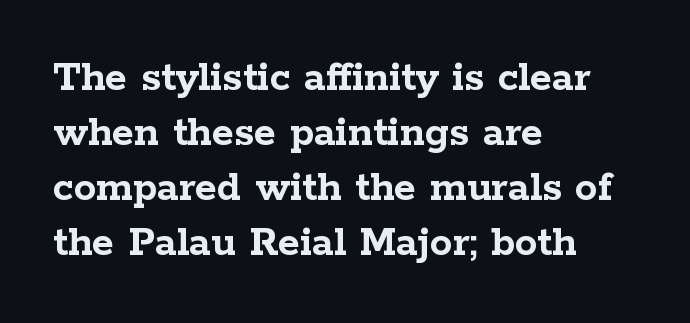
{"serif": "yes", "italic": "no", "bold": "yes", "weight": "semibold", "width": "wide", "stroke_contrast": "low", "x_height": "medium", "monospaced": "no", "underline": "no", "align": "left", "line_spacing_ratio": 1.22, "letter_spacing": "normal", "letter_spacing_em": 0.0, "glyph_px": 45}
